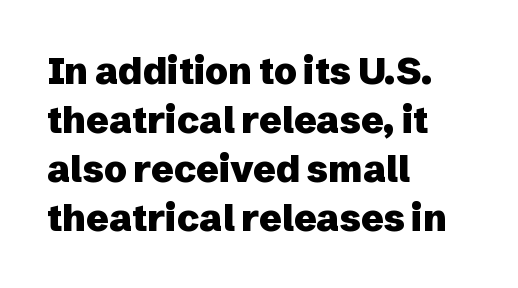
A clean baseline with only descenders dipping below it. The type is set solid horizontally, with unmodified tracking. The lines sit at an ordinary, default distance from one another. As a designer I'd log this as weight 700, bold. Each letter keeps its own natural width here, so spacing adapts to shape. The specimen reads as upright at a glance.
